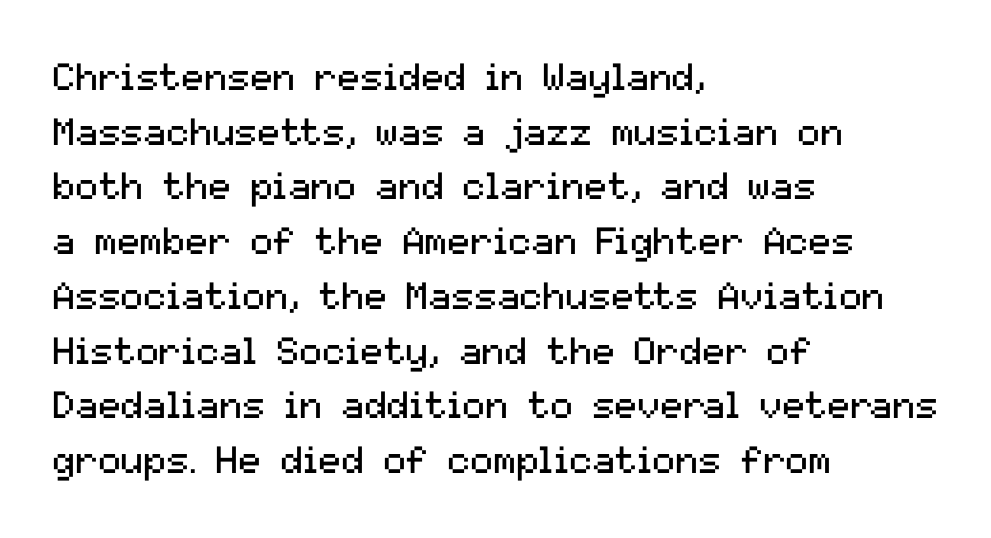
The image shows 38 px regular-weight sans-serif type, upright; set left-aligned, normal line spacing (1.44x), normal letter spacing, not underlined; medium stroke contrast and a medium x-height.
